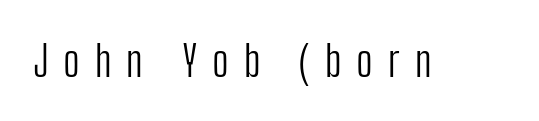
Q: Is the text bold? A: No.
Q: Is the text italic (slanted)? A: No, it is upright.
Q: Is the typeface a serif or a sans-serif typeface? A: Sans-serif.
Q: Is the text underlined? A: No.
Q: Is the spacing between letters normal or unusually wide? A: Unusually wide.
Q: Width (condensed, normal, or wide)? A: Condensed.
Q: Stroke contrast? A: Low.
Q: x-height? A: Medium.
Q: Monospaced? A: No.
